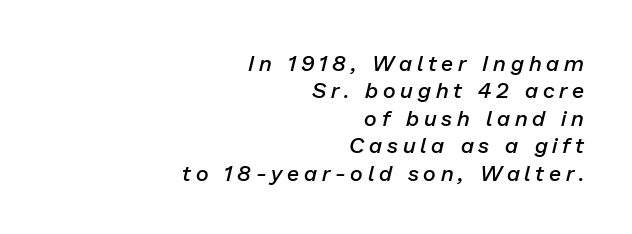
The foot of each line stays bare and open. The face used here is rendered with a markedly widened letterfit. Is the block centered? No — it sits flush against the right margin. The typesetting leans somewhat heavy: a semibold.
